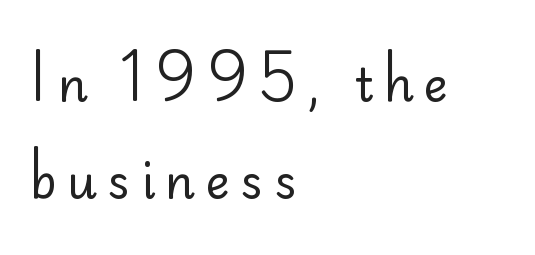
The image shows 46 px regular-weight sans-serif type, upright; set left-aligned, loose line spacing (2.1x), unusually wide letter spacing (+0.22 em), not underlined; low stroke contrast and a small x-height.
